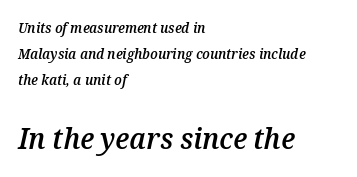
Typeset ragged right — the left edge is the straight one. Students, this is semibold: more ink than regular, less than bold. Looks like regular typesetting: each glyph gets only the width it needs. Tracking here is standard; glyphs follow each other at the usual distance.
